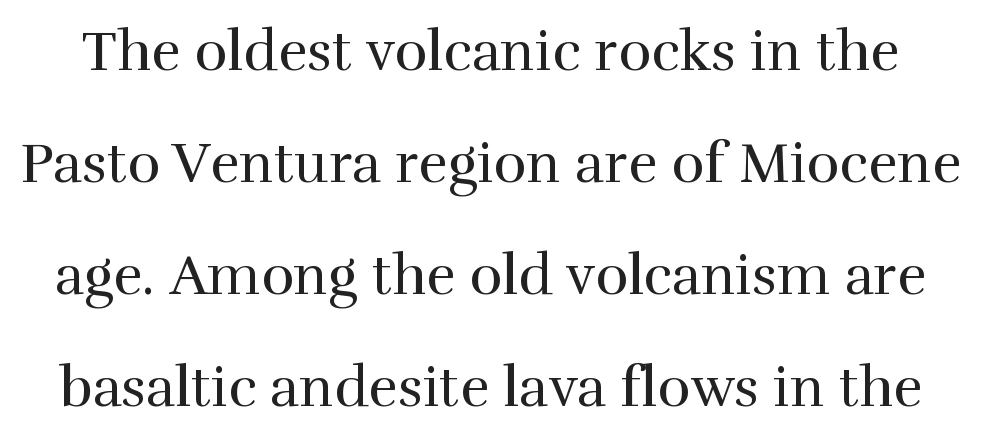
The image shows 56 px regular-weight serif type, upright; set loose line spacing (2.0x), normal letter spacing, not underlined; high stroke contrast and a medium x-height.
